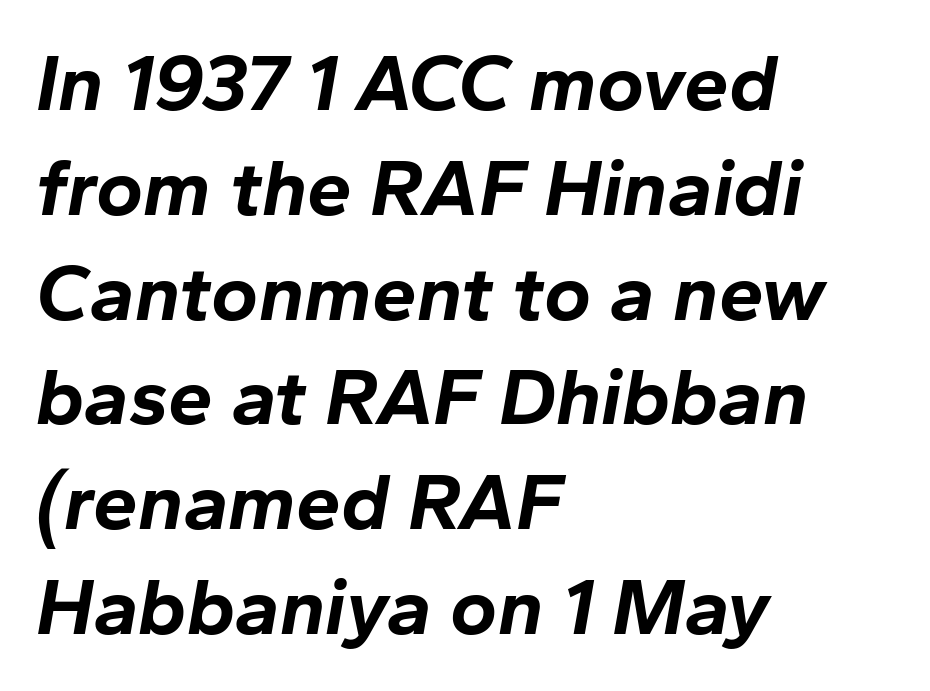
{"italic": "yes", "lean": "right", "slant_degrees": 10, "bold": "yes", "weight": "bold", "width": "normal", "stroke_contrast": "low", "x_height": "medium", "monospaced": "no", "underline": "no", "align": "left", "line_spacing": "normal", "line_spacing_ratio": 1.31, "letter_spacing": "normal", "letter_spacing_em": 0.0, "glyph_px": 80}
